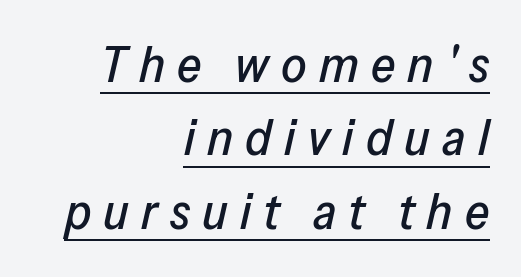
The image shows 50 px text type, italic (leaning right); set right-aligned, normal line spacing (1.47x), unusually wide letter spacing (+0.24 em), underlined; low stroke contrast and a medium x-height.
